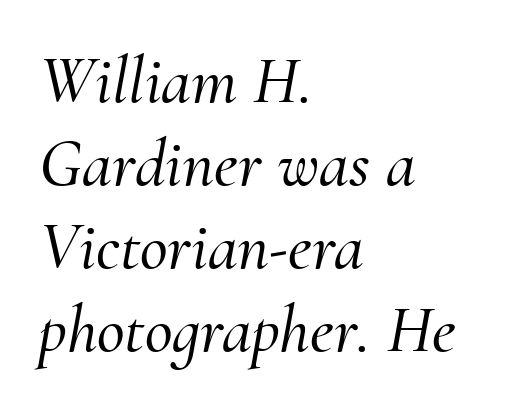
The image shows 68 px serif type, italic (leaning right); set left-aligned, line spacing 1.22x, normal letter spacing, not underlined; medium stroke contrast and a small x-height.
